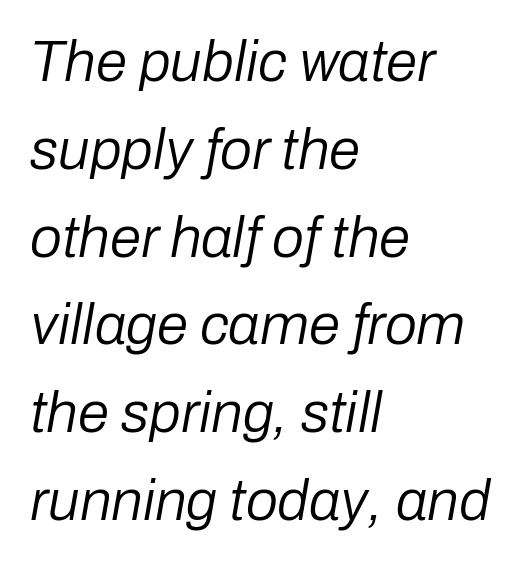
The image shows 57 px regular-weight type, italic (leaning right); set left-aligned, normal line spacing (1.54x), normal letter spacing, not underlined; low stroke contrast and a medium x-height.
